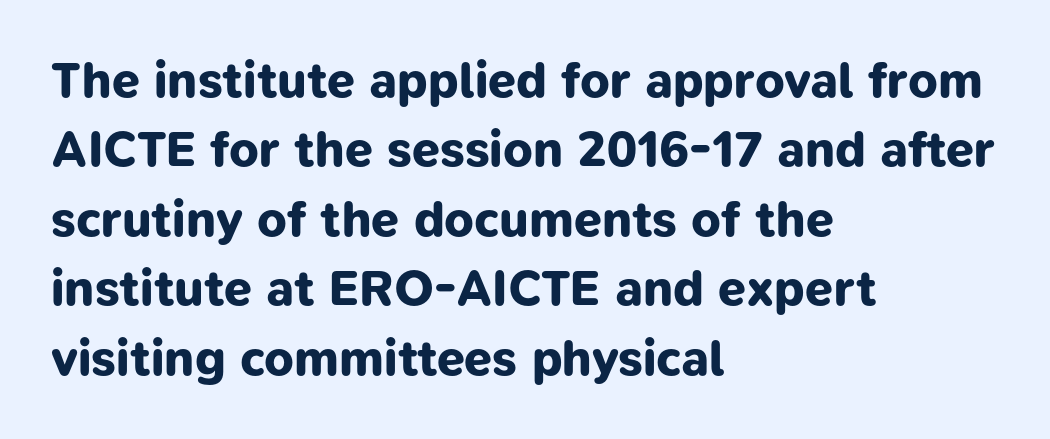
The rendering uses natural spacing where letterforms have individual widths. The block of text has a typical density, with ordinary space between rows. Every letter is thick-stroked: bold, no question. The compositor pushed each line to the left boundary.
